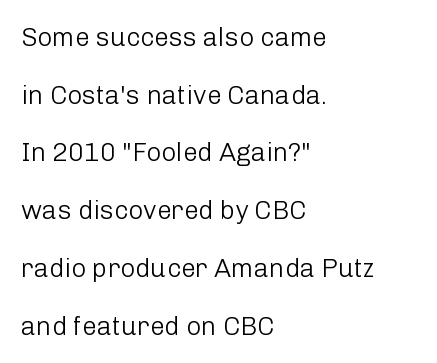
{"italic": "no", "bold": "no", "underline": "no", "align": "left", "line_spacing": "loose", "line_spacing_ratio": 2.22, "letter_spacing": "normal", "letter_spacing_em": 0.0, "glyph_px": 26}
